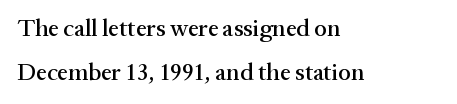
Q: Is the text italic (slanted)? A: No, it is upright.
Q: Is the text underlined? A: No.
Q: How is the paragraph aligned? A: Left-aligned.
Q: Is the spacing between letters normal or unusually wide? A: Normal.
